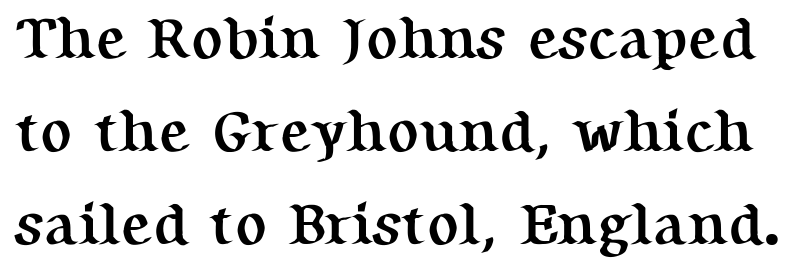
{"serif": "yes", "italic": "no", "bold": "yes", "weight": "semibold", "width": "normal", "stroke_contrast": "medium", "x_height": "medium", "monospaced": "no", "underline": "no", "line_spacing": "normal", "line_spacing_ratio": 1.58, "letter_spacing": "normal", "letter_spacing_em": 0.0, "glyph_px": 59}
